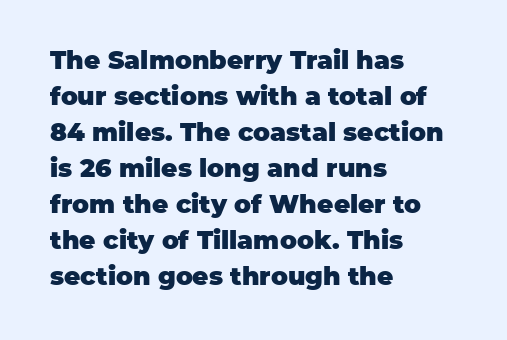
{"italic": "no", "bold": "yes", "underline": "no", "align": "left", "line_spacing": "normal", "line_spacing_ratio": 1.44, "letter_spacing": "normal", "letter_spacing_em": 0.0, "glyph_px": 25}
